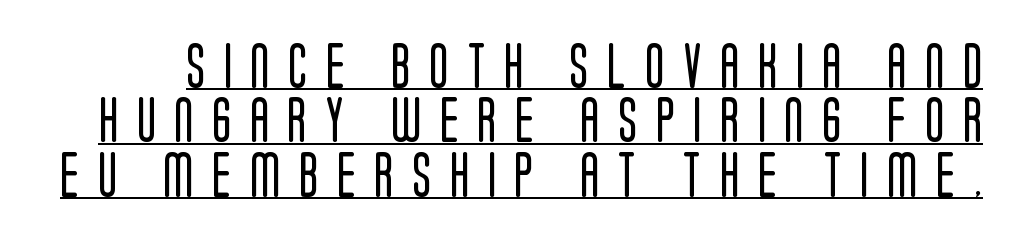
Here the designer chose a conventional face with non-uniform glyph widths. Nothing sits at the stroke ends, so this counts as sans-serif. Inter-character spacing is expanded well beyond the font's built-in metrics. Vertical stems look standard width or narrower in stroke.
